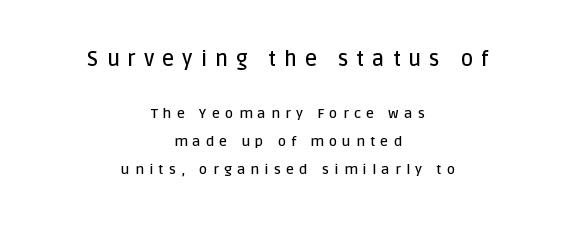
{"italic": "no", "bold": "semi", "underline": "no", "align": "center", "line_spacing": "loose", "line_spacing_ratio": 2.0, "letter_spacing": "wide", "letter_spacing_em": 0.38, "larger_block": "first", "size_ratio": 1.5, "glyph_px": 21}
